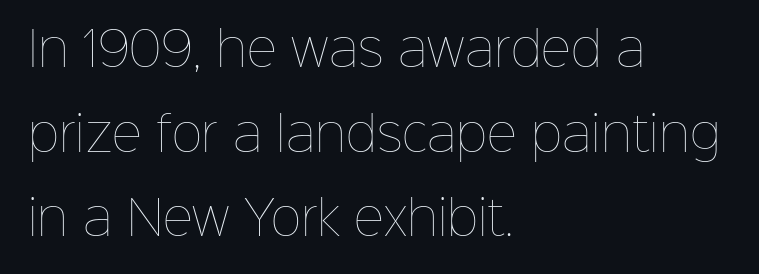
The image shows 47 px thin type, upright; set left-aligned, line spacing 1.8x, normal letter spacing, not underlined; low stroke contrast and a medium x-height.
